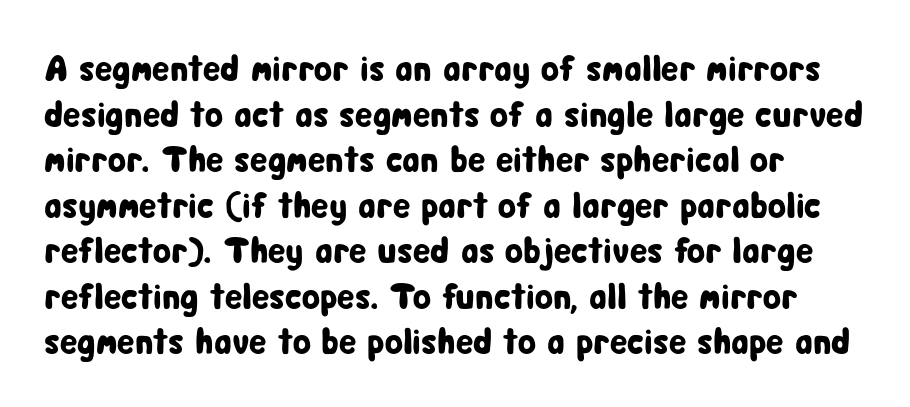
The image shows 37 px condensed sans-serif type, upright; set line spacing 1.23x, normal letter spacing, not underlined; low stroke contrast and a medium x-height.
